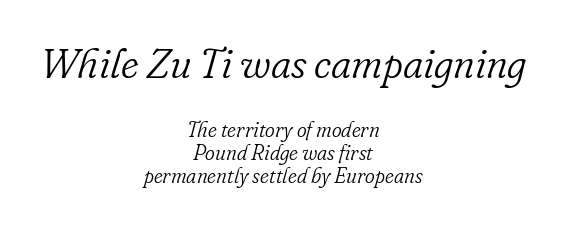
The image shows 42 px light serif type, italic (leaning right); set centered, tight line spacing (1.1x), normal letter spacing, not underlined; the first (top) block is 2.0x larger; low stroke contrast and a small x-height.
